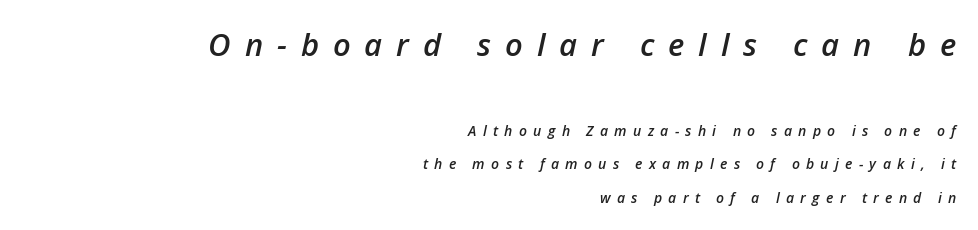
The sample has been set in demibold, a notch under bold. Anything drawn beneath the words? Only blank space. Honestly, the rows look like they've been pulled way apart. The compositor pushed each line to the right boundary. Proportional: the letters do not fall into vertical columns. Looking at the ascenders, they clearly lean.
